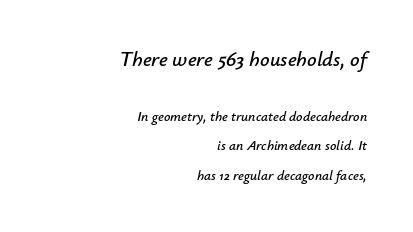
Slant detected: the letters are inclined. Each line ends at the same right margin while the left side varies. Compared with typical paragraphs, the rows here are farther apart. Underline: absent. Honestly, the letter spacing is just normal — you wouldn't notice it. Bigger letters appear in the top chunk; the bottom chunk is reduced.
